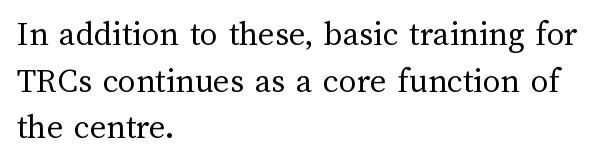
The image shows 35 px regular-weight type, upright; set left-aligned, normal line spacing (1.33x), normal letter spacing, not underlined; medium stroke contrast and a medium x-height.
